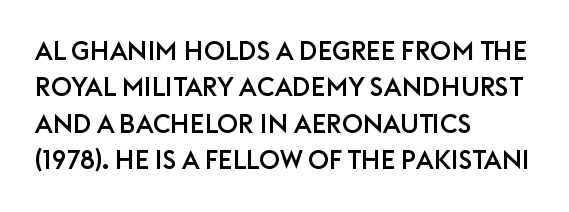
Each line starts at the same left margin while the right side varies. There is no visible air inserted between adjacent glyphs. Baseline-to-baseline distance is the conventional proportion of letter height. No italicization has been applied; the sample stays upright.
